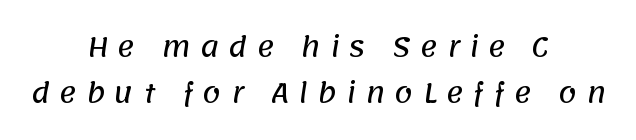
The image shows 26 px text type; set centered, line spacing 1.76x, unusually wide letter spacing (+0.36 em), not underlined.
